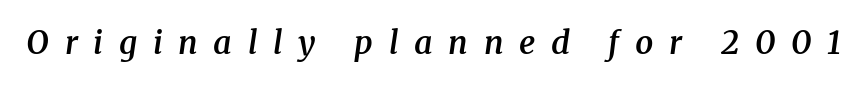
The image shows 32 px semibold serif type, italic (leaning right); set unusually wide letter spacing (+0.49 em), not underlined; medium stroke contrast and a medium x-height.
